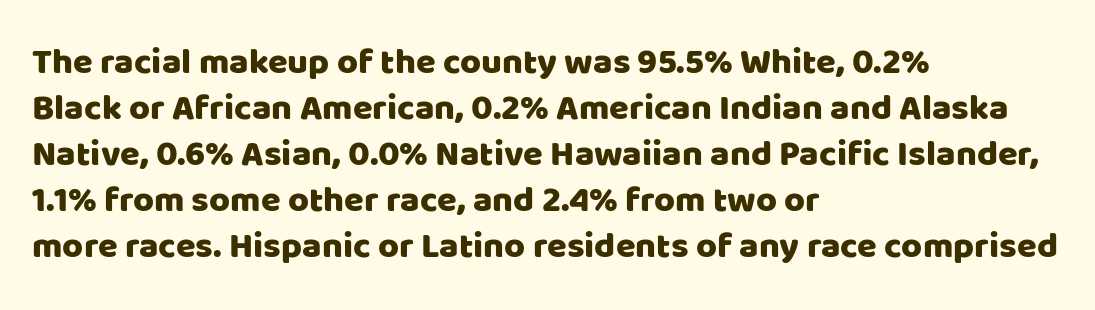
The image shows 36 px sans-serif type, upright; set left-aligned, normal line spacing (1.28x), normal letter spacing, not underlined; low stroke contrast and a large x-height.
